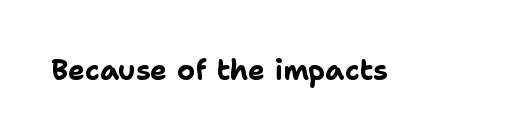
The passage shown is emphatically bold. Observe the ordinary spacing: letters are neighbours, not strangers. Spacing verdict: proportional, widths tailored to each character. The designer went with a sans here, leaving each stem footless. Rule under the text: the space is simply empty.
